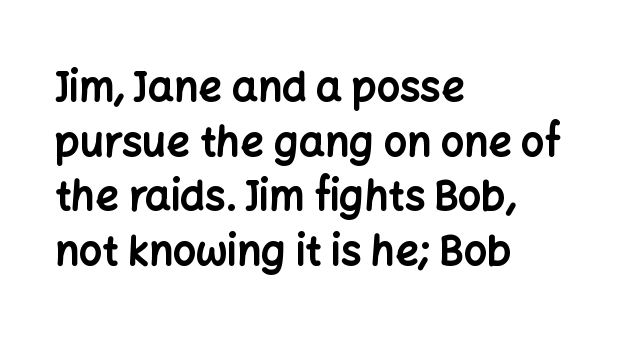
{"serif": "no", "italic": "no", "bold": "yes", "weight": "bold", "width": "normal", "stroke_contrast": "low", "x_height": "medium", "monospaced": "no", "underline": "no", "align": "left", "line_spacing": "normal", "line_spacing_ratio": 1.33, "letter_spacing": "normal", "letter_spacing_em": 0.0, "glyph_px": 41}
